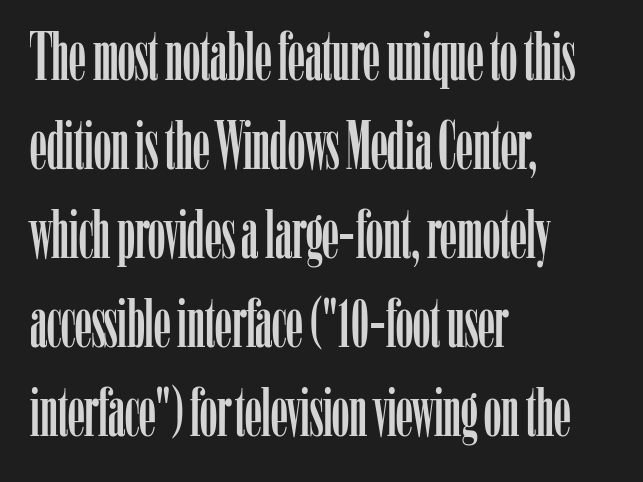
{"serif": "yes", "italic": "no", "width": "condensed", "stroke_contrast": "low", "x_height": "medium", "monospaced": "no", "underline": "no", "align": "left", "line_spacing": "normal", "line_spacing_ratio": 1.31, "letter_spacing": "normal", "letter_spacing_em": 0.0, "glyph_px": 68}
